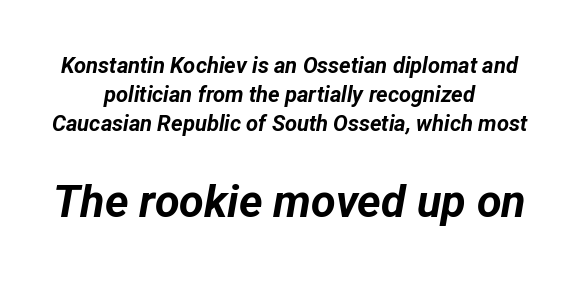
Q: Is the text bold? A: Yes.
Q: Is the text italic (slanted)? A: Yes, it leans right by about 12 degrees.
Q: Is the text underlined? A: No.
Q: How is the paragraph aligned? A: Centered.
Q: Is the spacing between letters normal or unusually wide? A: Normal.
Q: Is the spacing between lines tight, normal or loose? A: Normal.
Q: Which block of text is set in a larger size, the first (top) or the second (bottom)? A: The second (bottom) one.
Q: Width (condensed, normal, or wide)? A: Normal.
Q: Stroke contrast? A: Low.
Q: x-height? A: Medium.
Q: Monospaced? A: No.
